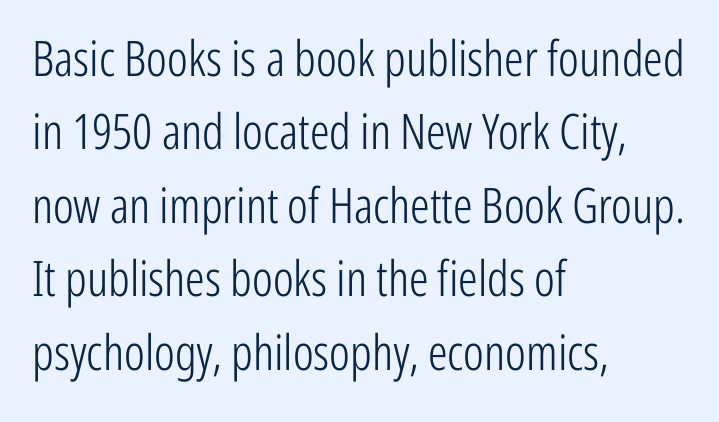
Q: Is the text bold? A: No.
Q: Is the text italic (slanted)? A: No, it is upright.
Q: Is the typeface a serif or a sans-serif typeface? A: Sans-serif.
Q: Is the text underlined? A: No.
Q: How is the paragraph aligned? A: Left-aligned.
Q: Is the spacing between letters normal or unusually wide? A: Normal.
Q: Is the spacing between lines tight, normal or loose? A: Normal.
Q: Width (condensed, normal, or wide)? A: Condensed.
Q: Stroke contrast? A: Low.
Q: x-height? A: Medium.
Q: Monospaced? A: No.
